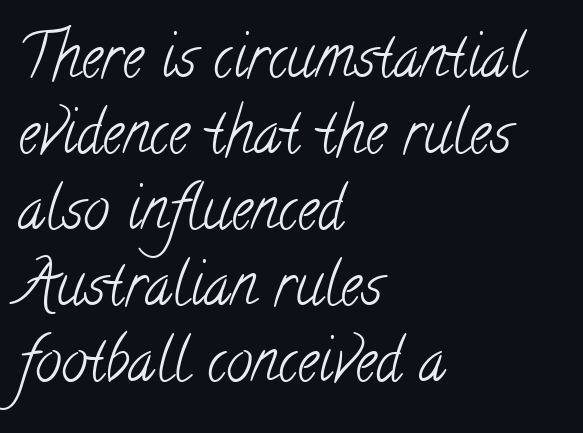
These lines keep a tight, regular rhythm from letter to letter. Words float on clear page, feet unadorned. The rendering uses natural spacing where letterforms have individual widths. Little horizontal feet cap the strokes, marking this as serif type.
